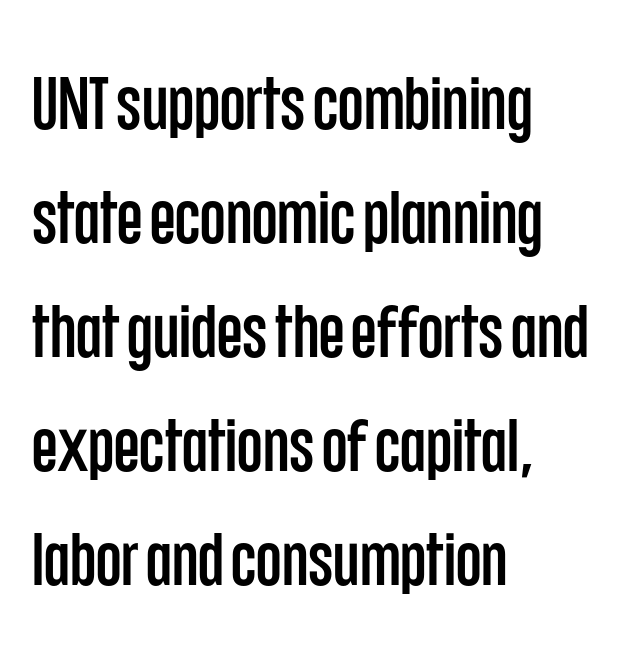
All the whitespace from short lines collects on the right. Here the glyphs are tracked normally, forming tight word shapes. The face used here is proportionally spaced, like ordinary book or web type. Vertical spacing — default. Decoration check: the copy has no underline.
